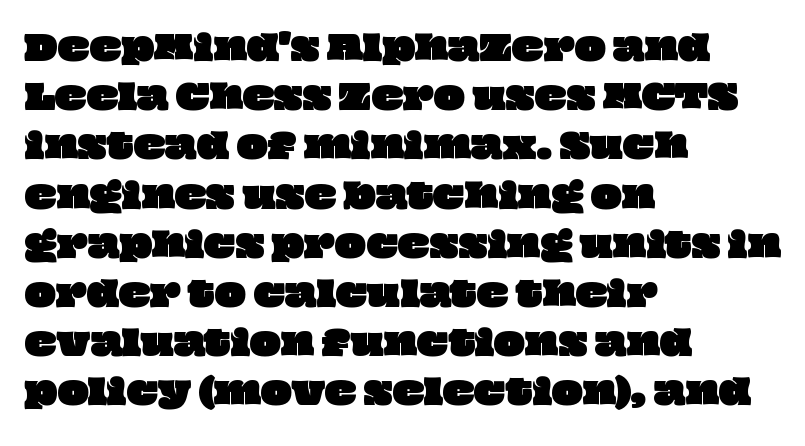
Each word holds together tightly as a unit, with standard inter-letter gaps. Rule under the text: the space is simply empty. Typeset ragged right — the left edge is the straight one. Think of a printed novel: that variable character pitch is what you see here. Leading matches the norm, producing a regular column.
